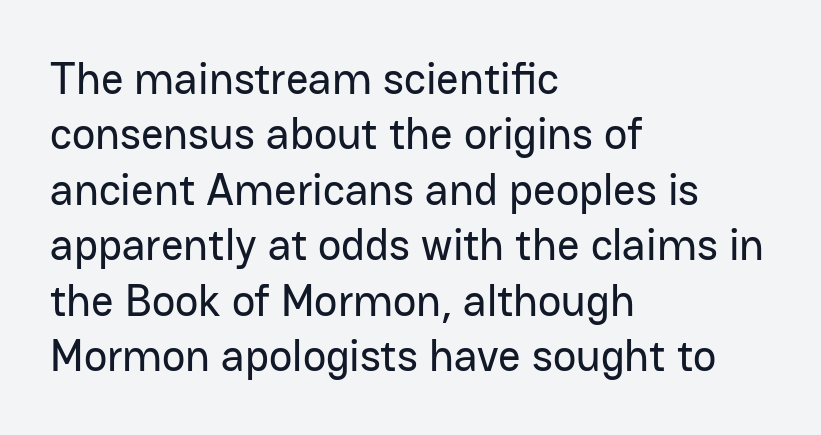
Q: Is the text italic (slanted)? A: No, it is upright.
Q: Is the typeface a serif or a sans-serif typeface? A: Sans-serif.
Q: Is the text underlined? A: No.
Q: How is the paragraph aligned? A: Left-aligned.
Q: Is the spacing between letters normal or unusually wide? A: Normal.
Q: Is the spacing between lines tight, normal or loose? A: Normal.
Q: Width (condensed, normal, or wide)? A: Normal.
Q: Stroke contrast? A: Low.
Q: x-height? A: Medium.
Q: Monospaced? A: No.
